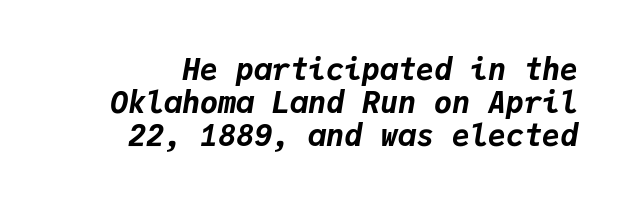
{"italic": "yes", "lean": "right", "slant_degrees": 9, "bold": "yes", "weight": "bold", "width": "normal", "stroke_contrast": "low", "x_height": "medium", "monospaced": "yes", "underline": "no", "line_spacing": "tight", "line_spacing_ratio": 1.1, "letter_spacing": "normal", "letter_spacing_em": 0.0, "glyph_px": 30}
